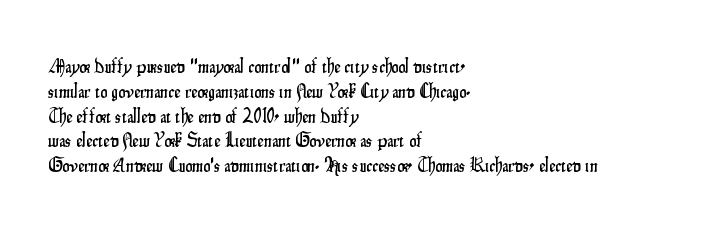
{"italic": "no", "underline": "no", "align": "left", "line_spacing_ratio": 1.24, "letter_spacing": "normal", "letter_spacing_em": 0.0, "glyph_px": 20}
